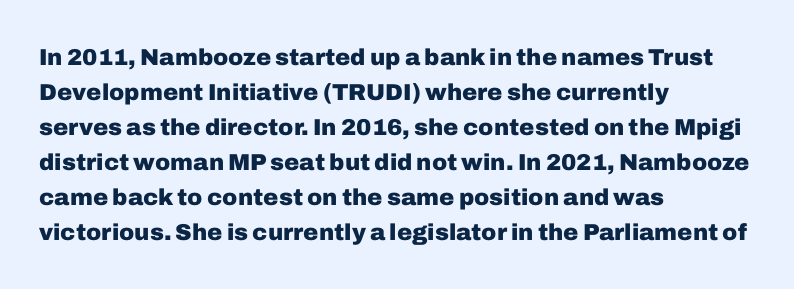
{"italic": "no", "bold": "yes", "underline": "no", "align": "left", "line_spacing": "normal", "line_spacing_ratio": 1.52, "letter_spacing": "normal", "letter_spacing_em": 0.0, "glyph_px": 23}
